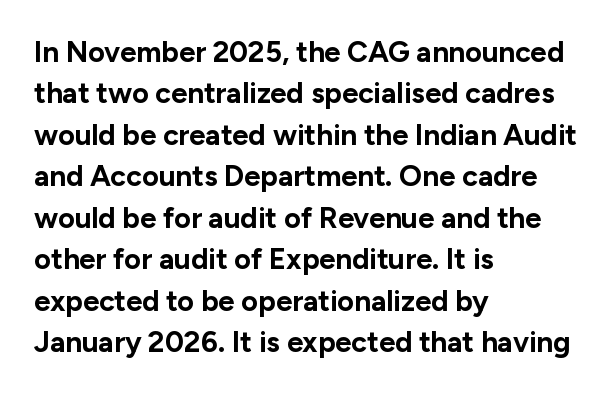
The image shows 29 px bold sans-serif type, upright; set left-aligned, normal line spacing (1.43x), normal letter spacing, not underlined; low stroke contrast and a medium x-height.
